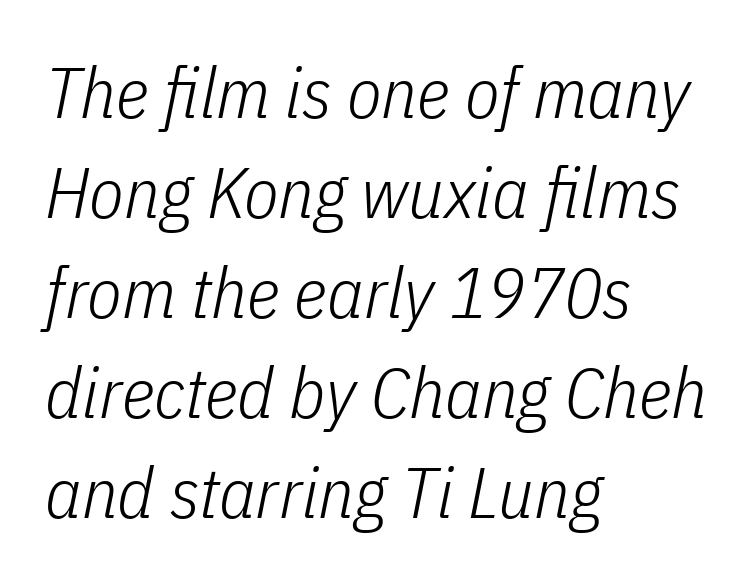
{"italic": "yes", "lean": "right", "slant_degrees": 11, "bold": "no", "weight": "light", "width": "condensed", "stroke_contrast": "low", "x_height": "medium", "monospaced": "no", "underline": "no", "align": "left", "line_spacing": "normal", "line_spacing_ratio": 1.41, "letter_spacing": "normal", "letter_spacing_em": 0.0, "glyph_px": 71}
